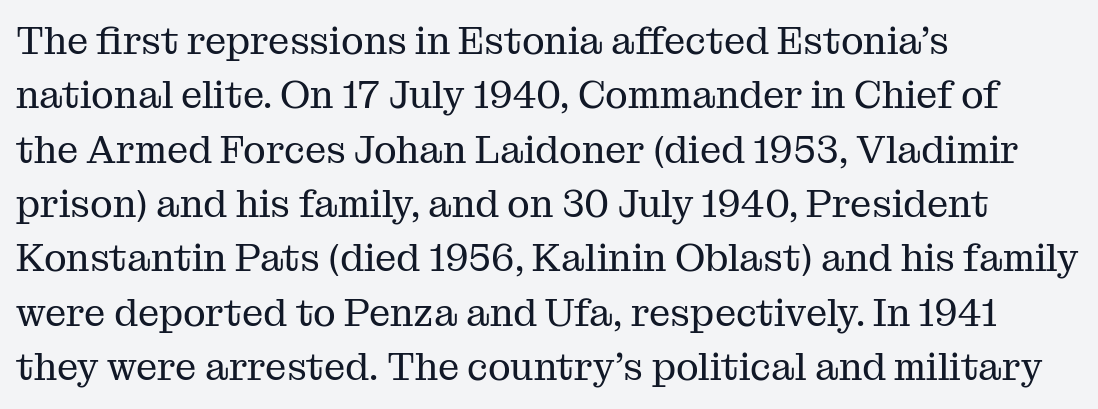
{"serif": "yes", "italic": "no", "bold": "no", "weight": "regular", "width": "normal", "stroke_contrast": "medium", "x_height": "medium", "monospaced": "no", "underline": "no", "align": "left", "line_spacing": "normal", "line_spacing_ratio": 1.43, "letter_spacing": "normal", "letter_spacing_em": 0.0, "glyph_px": 38}
